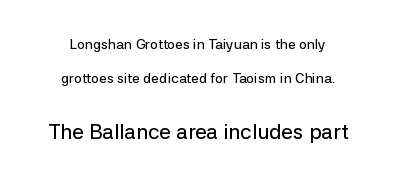
Q: Is the text italic (slanted)? A: No, it is upright.
Q: Is the text underlined? A: No.
Q: How is the paragraph aligned? A: Centered.
Q: Is the spacing between letters normal or unusually wide? A: Normal.
Q: Is the spacing between lines tight, normal or loose? A: Loose.
Q: Which block of text is set in a larger size, the first (top) or the second (bottom)? A: The second (bottom) one.
